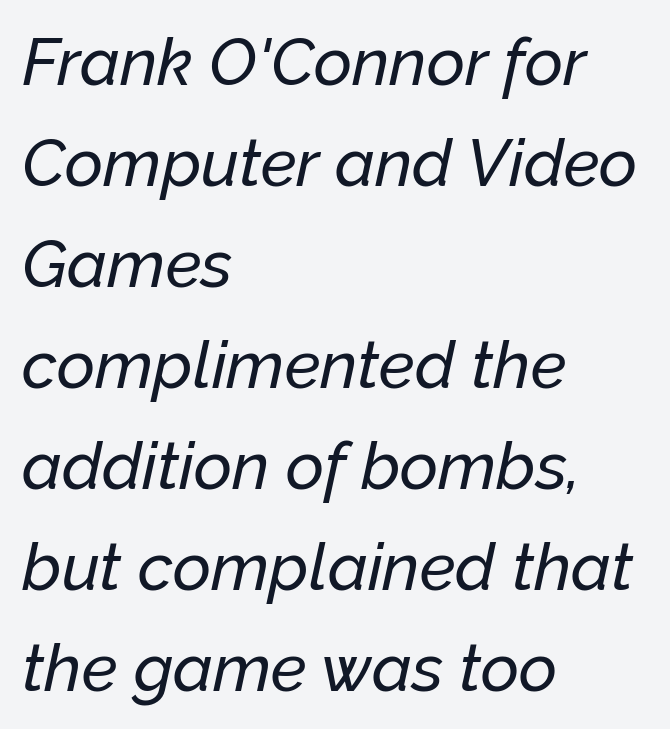
The designer left line spacing at the default. The passage is arranged the way most books set body copy — flush left. Descender tails drop into unmarked territory. Quick note: italic. Note the varied advance widths — an 'i' is clearly narrower than an 'm'. Is the letter spacing exaggerated? No — it looks like the ordinary default.
